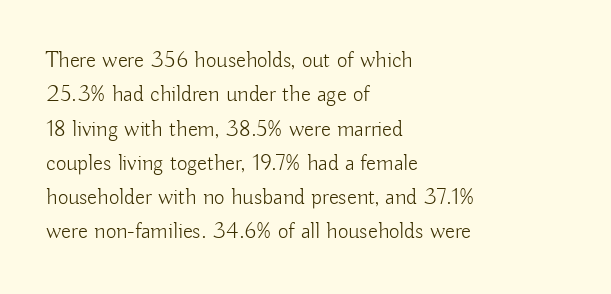
{"italic": "no", "bold": "no", "underline": "no", "align": "left", "line_spacing": "normal", "line_spacing_ratio": 1.49, "letter_spacing": "normal", "letter_spacing_em": 0.0, "glyph_px": 23}
